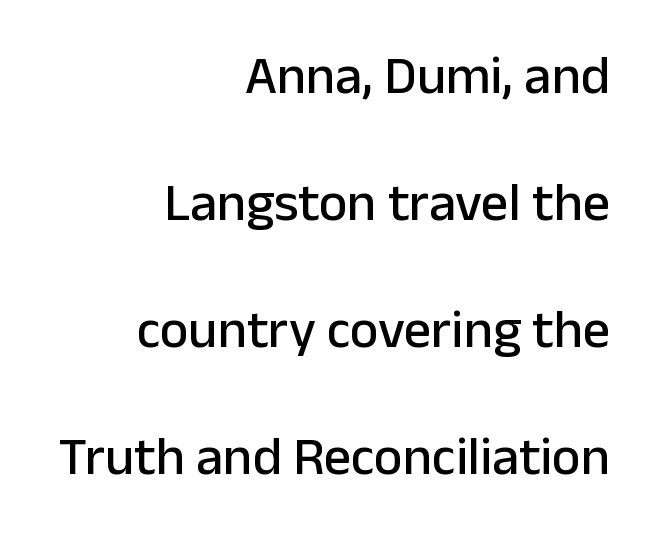
{"serif": "no", "italic": "no", "width": "normal", "stroke_contrast": "low", "x_height": "medium", "monospaced": "no", "underline": "no", "align": "right", "line_spacing": "loose", "line_spacing_ratio": 2.35, "letter_spacing": "normal", "letter_spacing_em": 0.0, "glyph_px": 54}
